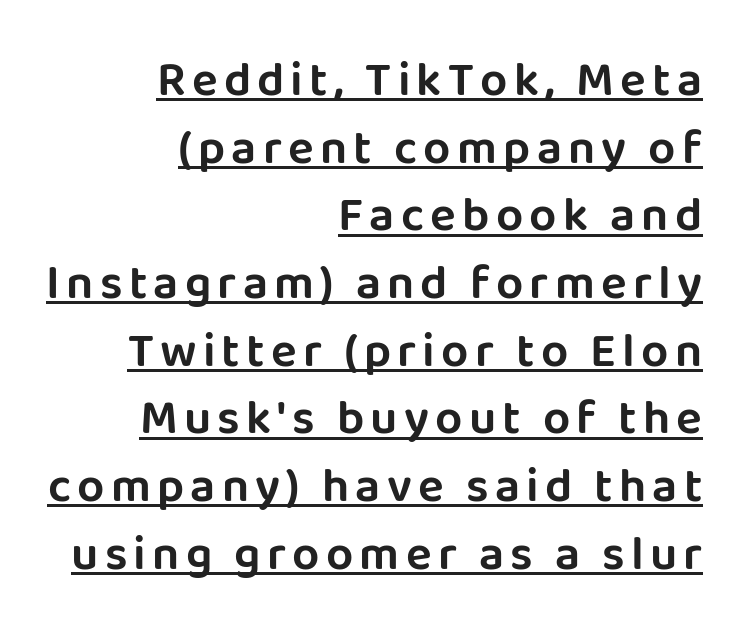
Q: Is the text italic (slanted)? A: No, it is upright.
Q: Is the typeface a serif or a sans-serif typeface? A: Sans-serif.
Q: Is the text underlined? A: Yes.
Q: How is the paragraph aligned? A: Right-aligned.
Q: Is the spacing between lines tight, normal or loose? A: Normal.
Q: Width (condensed, normal, or wide)? A: Normal.
Q: Stroke contrast? A: Low.
Q: x-height? A: Large.
Q: Monospaced? A: No.
